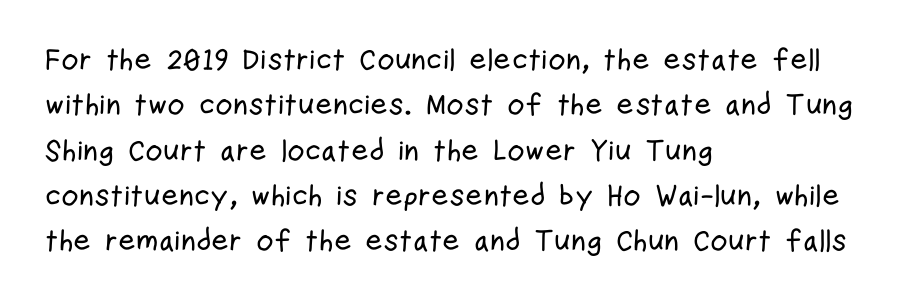
The image shows 30 px condensed sans-serif type, upright; set left-aligned, normal line spacing (1.51x), normal letter spacing, not underlined; low stroke contrast and a medium x-height.
